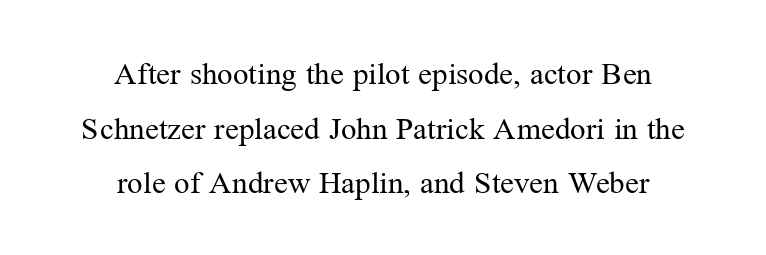
{"serif": "yes", "italic": "no", "bold": "no", "weight": "regular", "width": "normal", "stroke_contrast": "medium", "x_height": "medium", "monospaced": "no", "underline": "no", "align": "center", "line_spacing_ratio": 1.76, "letter_spacing": "normal", "letter_spacing_em": 0.0, "glyph_px": 31}
